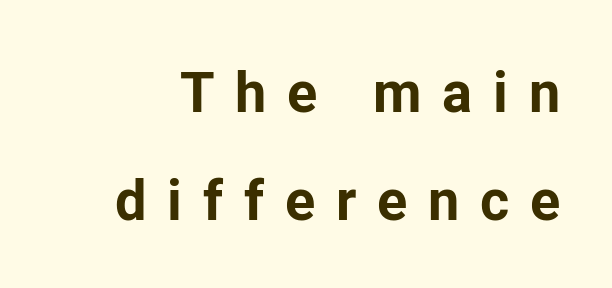
Q: Is the text bold? A: Yes.
Q: Is the text italic (slanted)? A: No, it is upright.
Q: Is the typeface a serif or a sans-serif typeface? A: Sans-serif.
Q: Is the text underlined? A: No.
Q: Is the spacing between letters normal or unusually wide? A: Unusually wide.
Q: Is the spacing between lines tight, normal or loose? A: Loose.
Q: Width (condensed, normal, or wide)? A: Normal.
Q: Stroke contrast? A: Low.
Q: x-height? A: Medium.
Q: Monospaced? A: No.
